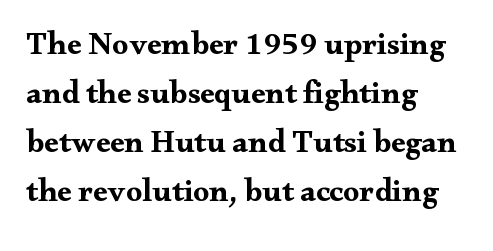
The image shows 32 px bold, wide serif type, upright; set left-aligned, normal line spacing (1.53x), normal letter spacing, not underlined; medium stroke contrast and a small x-height.
